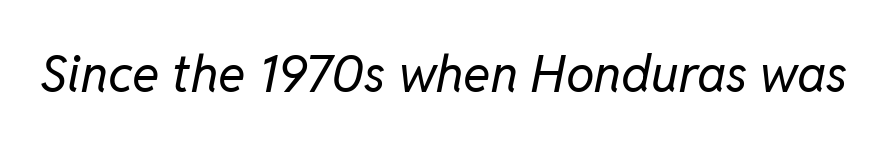
Q: Is the text bold? A: No.
Q: Is the text italic (slanted)? A: Yes, it leans right by about 11 degrees.
Q: Is the text underlined? A: No.
Q: Is the spacing between letters normal or unusually wide? A: Normal.
Q: Width (condensed, normal, or wide)? A: Normal.
Q: Stroke contrast? A: Low.
Q: x-height? A: Medium.
Q: Monospaced? A: No.
